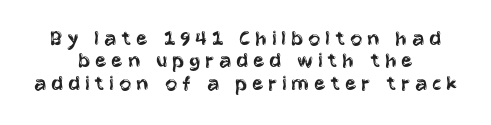
Q: Is the text bold? A: No.
Q: Is the text italic (slanted)? A: No, it is upright.
Q: Is the text underlined? A: No.
Q: How is the paragraph aligned? A: Centered.
Q: Is the spacing between letters normal or unusually wide? A: Unusually wide.
Q: Is the spacing between lines tight, normal or loose? A: Tight.
